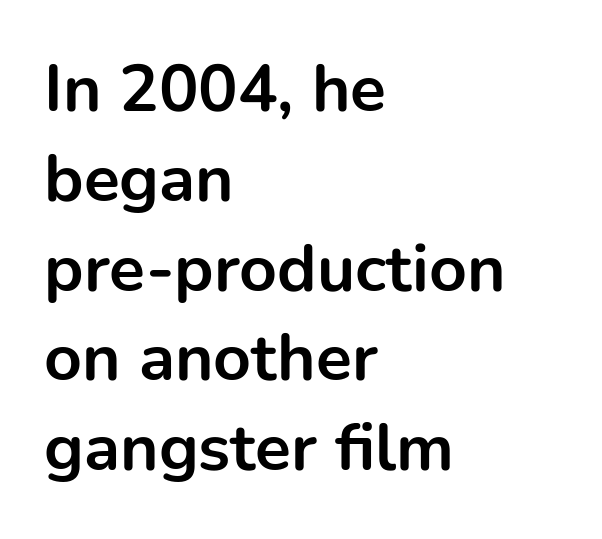
{"serif": "no", "italic": "no", "bold": "yes", "weight": "bold", "width": "normal", "stroke_contrast": "low", "x_height": "medium", "monospaced": "no", "underline": "no", "align": "left", "line_spacing": "normal", "line_spacing_ratio": 1.36, "letter_spacing": "normal", "letter_spacing_em": 0.0, "glyph_px": 66}
